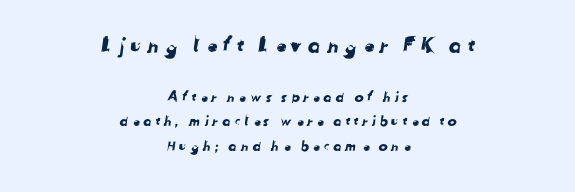
Is the lower block the larger one? No — the upper block carries the bigger type. Unmarked baselines from the first word to the last. Horizontally, the lines are justified to the midpoint only.
